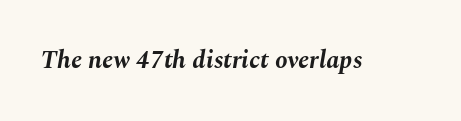
The image shows 25 px bold type, italic (leaning right); set normal letter spacing, not underlined.
